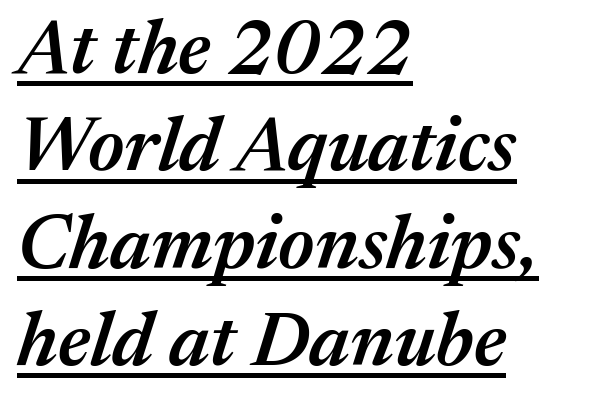
{"italic": "yes", "lean": "right", "slant_degrees": 17, "bold": "semi", "weight": "semibold", "width": "normal", "stroke_contrast": "medium", "x_height": "medium", "monospaced": "no", "underline": "yes", "align": "left", "line_spacing": "normal", "line_spacing_ratio": 1.28, "letter_spacing": "normal", "letter_spacing_em": 0.0, "glyph_px": 76}
